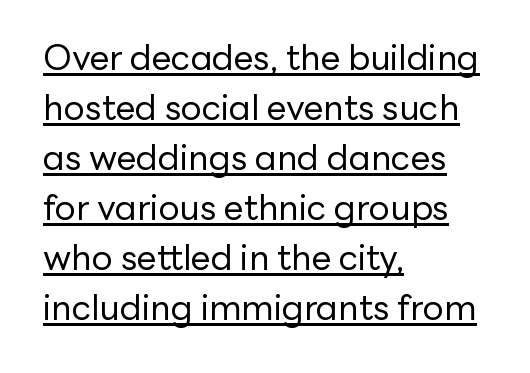
{"serif": "no", "italic": "no", "bold": "no", "weight": "regular", "width": "normal", "stroke_contrast": "low", "x_height": "medium", "monospaced": "no", "underline": "yes", "align": "left", "line_spacing": "normal", "line_spacing_ratio": 1.43, "letter_spacing": "normal", "letter_spacing_em": 0.0, "glyph_px": 35}
